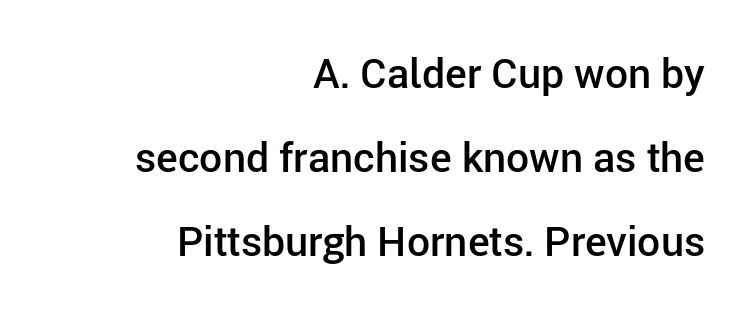
The image shows 41 px semibold sans-serif type, upright; set right-aligned, loose line spacing (2.05x), normal letter spacing, not underlined; low stroke contrast and a medium x-height.
